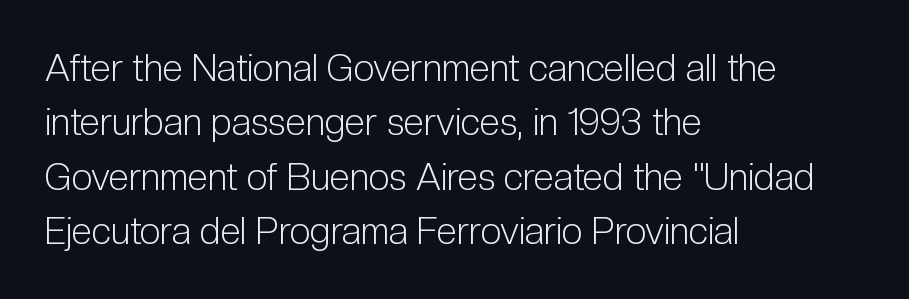
Q: Is the text bold? A: No.
Q: Is the text italic (slanted)? A: No, it is upright.
Q: Is the typeface a serif or a sans-serif typeface? A: Sans-serif.
Q: Is the text underlined? A: No.
Q: How is the paragraph aligned? A: Left-aligned.
Q: Is the spacing between letters normal or unusually wide? A: Normal.
Q: Is the spacing between lines tight, normal or loose? A: Normal.
Q: Width (condensed, normal, or wide)? A: Condensed.
Q: Stroke contrast? A: Low.
Q: x-height? A: Medium.
Q: Monospaced? A: No.
